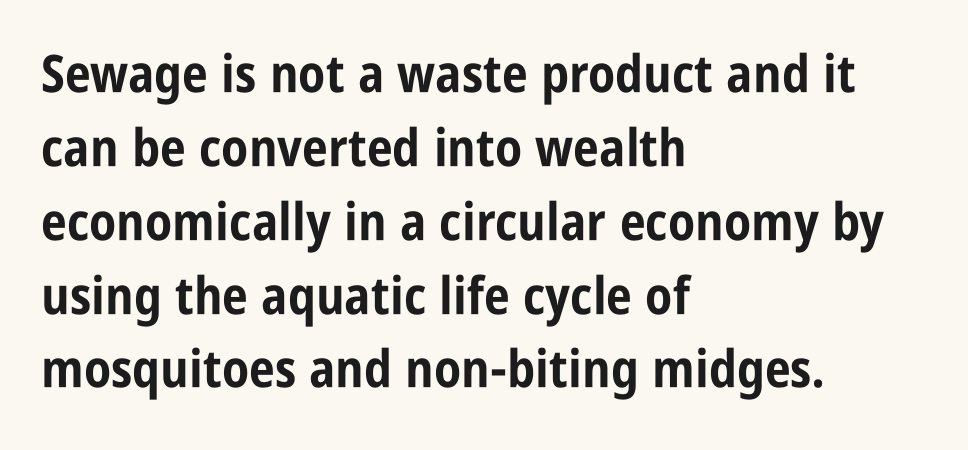
{"serif": "no", "italic": "no", "bold": "yes", "weight": "bold", "width": "condensed", "stroke_contrast": "low", "x_height": "large", "monospaced": "no", "underline": "no", "align": "left", "line_spacing": "normal", "line_spacing_ratio": 1.42, "letter_spacing": "normal", "letter_spacing_em": 0.0, "glyph_px": 52}
